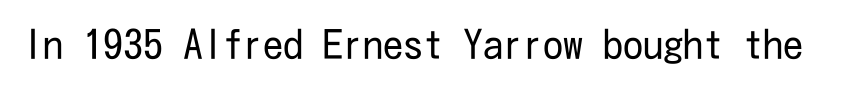
Letters have the restrained weight of plain body copy at most. Letter spacing: default. This is sans-serif lettering, the kind often seen on screens and signage. The specimen omits any rule beneath the text block's lines. A typesetter would mark this as roman, not italic.
